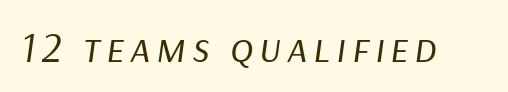
Looks like regular typesetting: each glyph gets only the width it needs. The letterforms sit at book weight or below. Each row of text sits above clean, open space. This is oblique type, the kind used for emphasis or titles.
